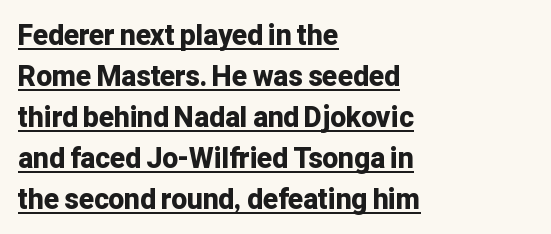
The image shows 28 px bold sans-serif type, upright; set left-aligned, normal line spacing (1.46x), normal letter spacing, underlined; low stroke contrast and a medium x-height.
